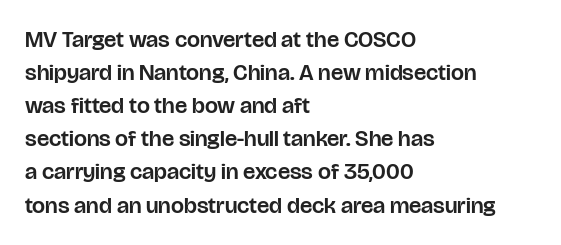
{"italic": "no", "underline": "no", "align": "left", "line_spacing": "normal", "line_spacing_ratio": 1.44, "letter_spacing": "normal", "letter_spacing_em": 0.0, "glyph_px": 23}
